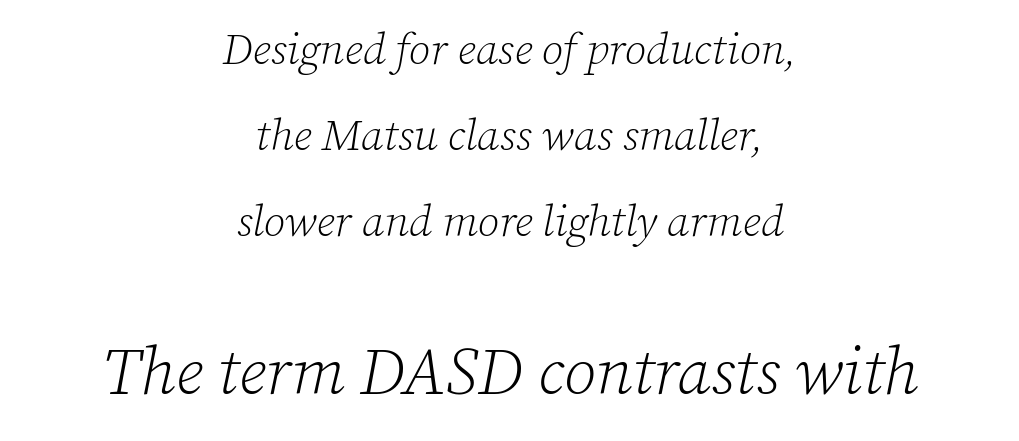
The lower block of text is set noticeably larger than the block above it. Rendered with sloped, italic letterforms. The lines are quadded center. Vertically, the passage feels expansive, rows floating well apart. Descenders hang freely into open space.
